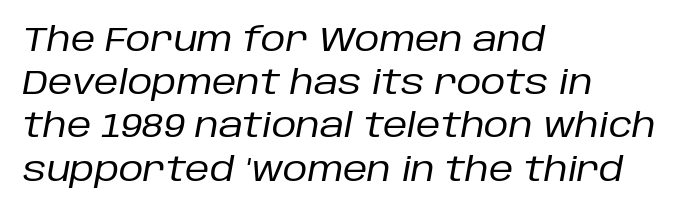
Underline: absent. On a weight scale, this lands at 450 or below. In terms of leading, this rendering sits right in the middle. The glyphs look as if they've been sheared to an angle. Which margin do the lines hug? The left one — the right edge is uneven.
